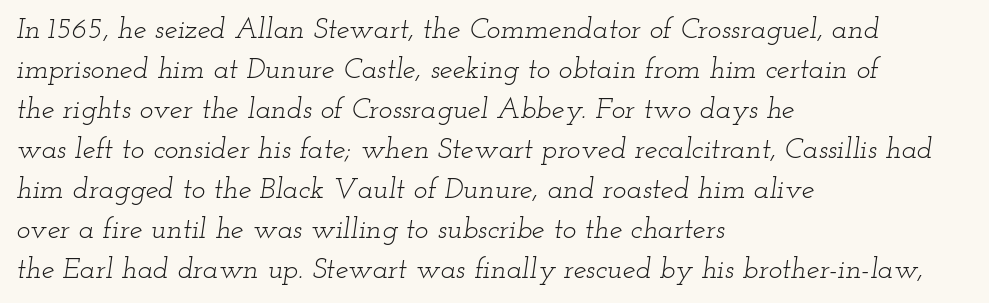
The image shows 29 px light, wide serif type, italic (leaning right); set left-aligned, normal line spacing (1.38x), normal letter spacing, not underlined; low stroke contrast and a small x-height.
